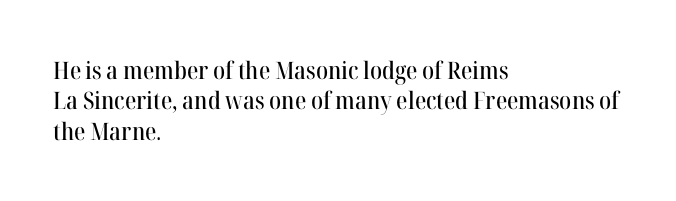
Unmarked baselines from the first word to the last. Short and long lines alike share a common starting point at left. The horizontal fit of the characters is conventional and even. Leading matches the norm, producing a regular column. In terms of posture, this sample is upright.
